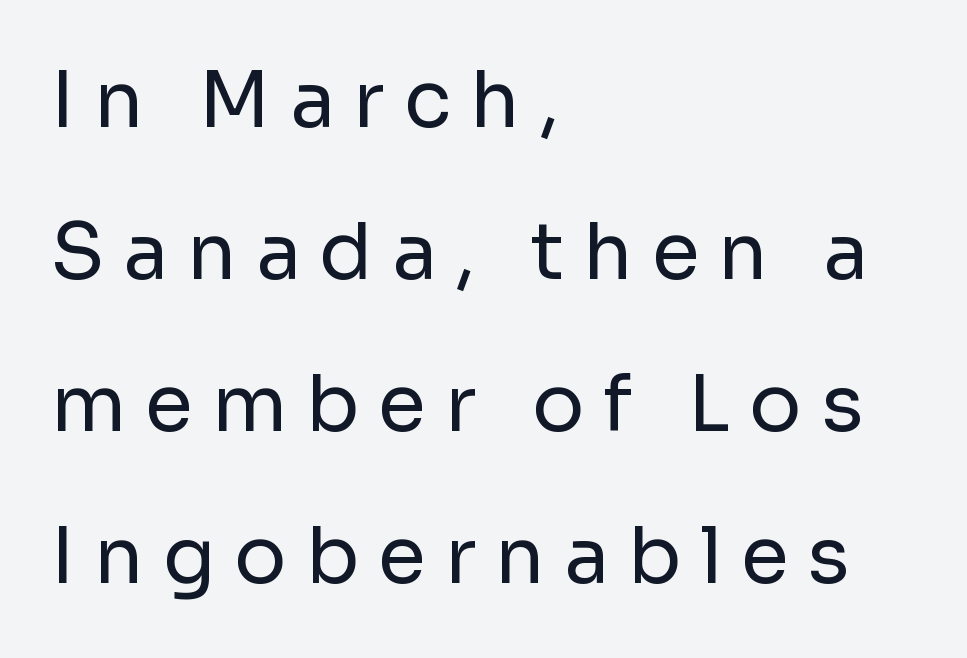
{"serif": "no", "italic": "no", "bold": "no", "weight": "regular", "width": "normal", "stroke_contrast": "low", "x_height": "medium", "monospaced": "no", "underline": "no", "align": "left", "line_spacing": "loose", "line_spacing_ratio": 1.95, "letter_spacing": "wide", "letter_spacing_em": 0.24, "glyph_px": 78}
